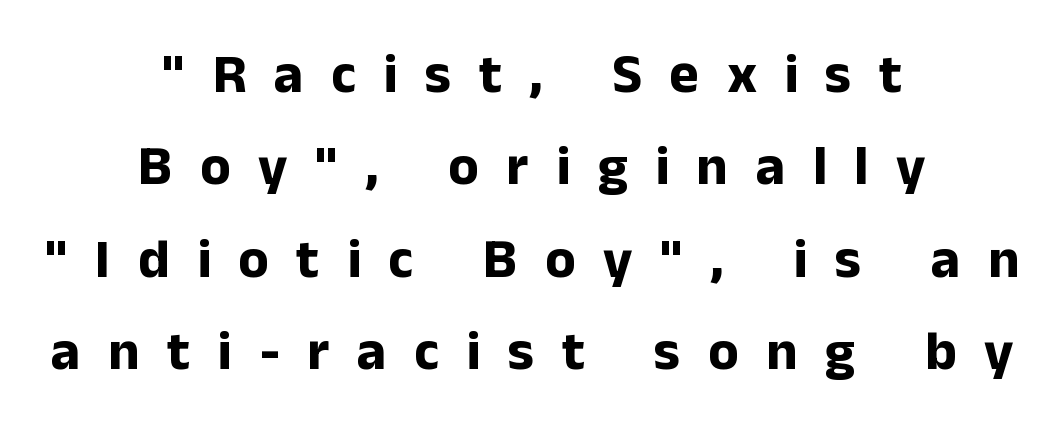
The image shows 56 px bold sans-serif type, upright; set centered, normal line spacing (1.65x), unusually wide letter spacing (+0.49 em), not underlined; low stroke contrast and a medium x-height.
